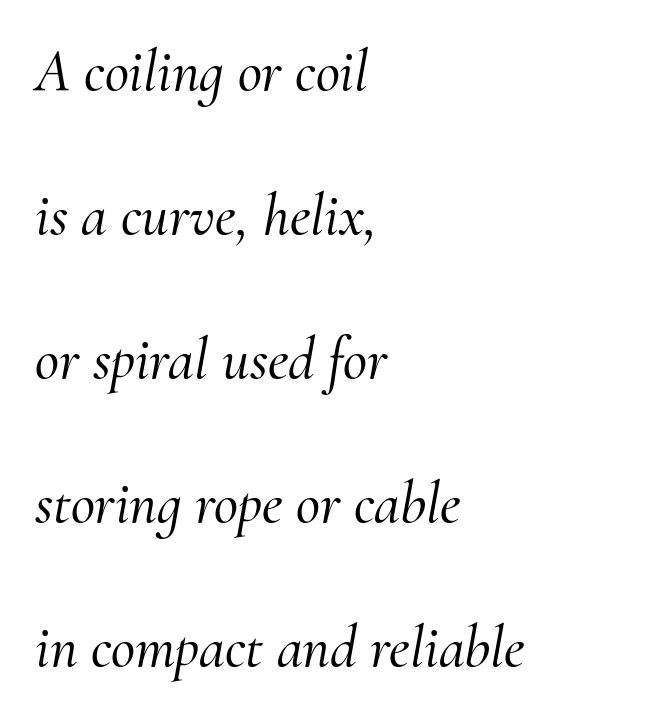
Slanted lettering throughout. Note the varied advance widths — an 'i' is clearly narrower than an 'm'. Teacher's note: observe the even left margin — that is flush-left alignment. Observe the ordinary spacing: letters are neighbours, not strangers. Letterform terminals end in serifs throughout the passage. The lines are spread far apart with generous leading.
